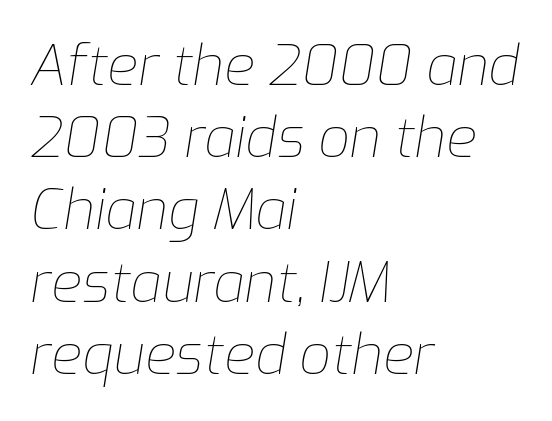
{"italic": "yes", "lean": "right", "slant_degrees": 9, "bold": "no", "weight": "thin", "width": "normal", "stroke_contrast": "low", "x_height": "medium", "monospaced": "no", "underline": "no", "align": "left", "line_spacing": "normal", "line_spacing_ratio": 1.29, "letter_spacing": "normal", "letter_spacing_em": 0.0, "glyph_px": 56}
